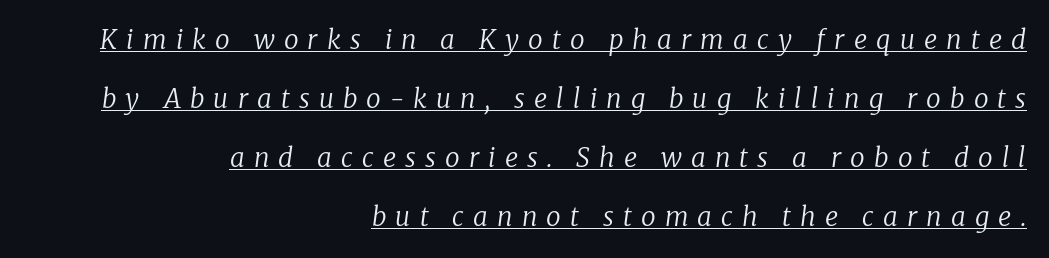
Like a heading marked for emphasis, these lines bear an underscore. The glyphs look as if they've been sheared to an angle. Each line ends at the same right margin while the left side varies. Someone cranked the tracking dial way up on this one. Stems here are at most as thick as an everyday book face.
